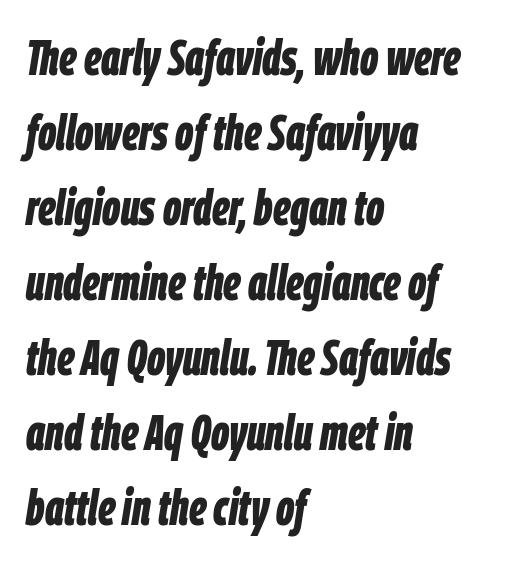
Lines of text with bare space underneath. Is the type bold? Yes — the strokes are clearly thick and heavy. Varying glyph widths throughout — classic text-font behaviour. The paragraph has a hard left edge and a soft right edge.
